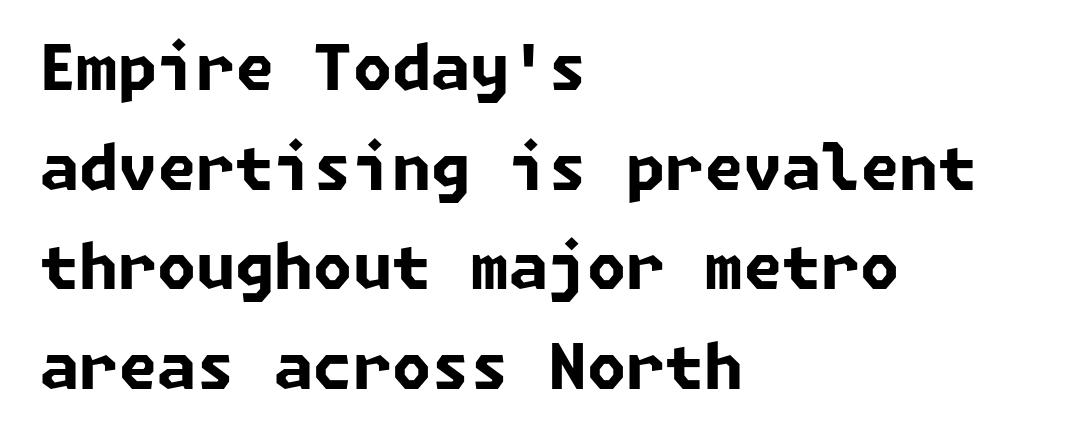
Strong, thick strokes mark this as bold type. Nothing unusual about the tracking: characters are spaced as the font intends. Look at the bottom of the vertical strokes: they stop flat, with no serifs. A bare baseline throughout the passage. The lines are quadded left.
